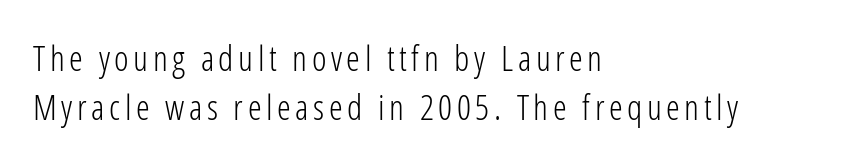
Q: Is the text bold? A: No.
Q: Is the text italic (slanted)? A: No, it is upright.
Q: Is the typeface a serif or a sans-serif typeface? A: Sans-serif.
Q: Is the text underlined? A: No.
Q: How is the paragraph aligned? A: Left-aligned.
Q: Is the spacing between lines tight, normal or loose? A: Normal.
Q: Width (condensed, normal, or wide)? A: Condensed.
Q: Stroke contrast? A: Low.
Q: x-height? A: Medium.
Q: Monospaced? A: No.
